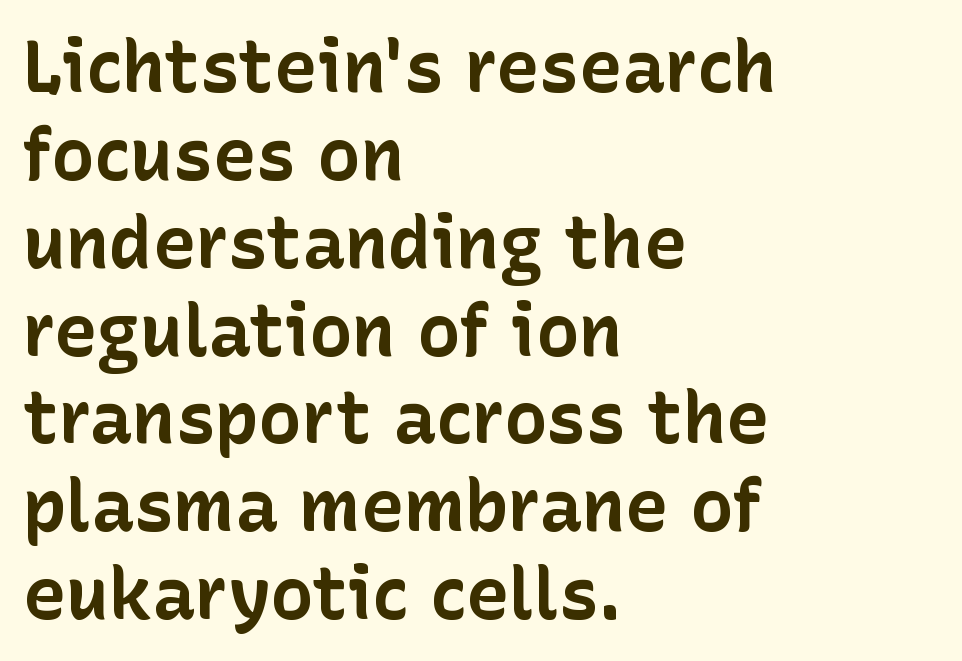
{"serif": "no", "italic": "no", "bold": "yes", "weight": "bold", "width": "normal", "stroke_contrast": "low", "x_height": "medium", "monospaced": "no", "underline": "no", "align": "left", "line_spacing_ratio": 1.22, "letter_spacing": "normal", "letter_spacing_em": 0.0, "glyph_px": 72}
